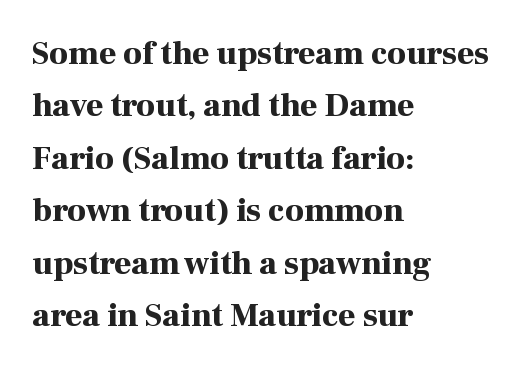
Q: Is the text bold? A: Yes.
Q: Is the text italic (slanted)? A: No, it is upright.
Q: Is the typeface a serif or a sans-serif typeface? A: Serif.
Q: Is the text underlined? A: No.
Q: How is the paragraph aligned? A: Left-aligned.
Q: Is the spacing between letters normal or unusually wide? A: Normal.
Q: Is the spacing between lines tight, normal or loose? A: Normal.
Q: Width (condensed, normal, or wide)? A: Normal.
Q: Stroke contrast? A: High.
Q: x-height? A: Medium.
Q: Monospaced? A: No.
